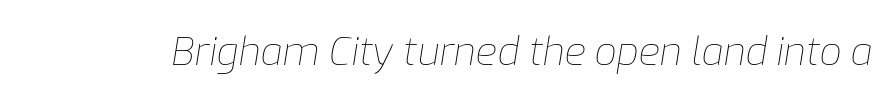
Q: Is the text bold? A: No.
Q: Is the text italic (slanted)? A: Yes, it leans right by about 9 degrees.
Q: Is the text underlined? A: No.
Q: Is the spacing between letters normal or unusually wide? A: Normal.
Q: Width (condensed, normal, or wide)? A: Normal.
Q: Stroke contrast? A: Low.
Q: x-height? A: Medium.
Q: Monospaced? A: No.
